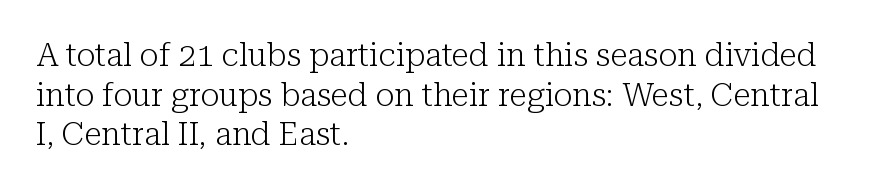
The image shows 32 px light serif type, upright; set left-aligned, line spacing 1.24x, normal letter spacing, not underlined; low stroke contrast and a medium x-height.
